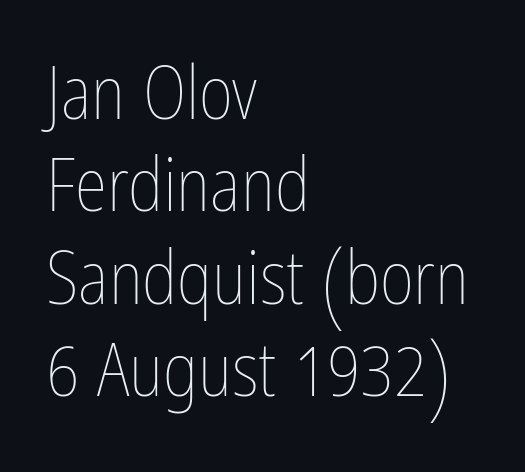
Q: Is the text bold? A: No.
Q: Is the text italic (slanted)? A: No, it is upright.
Q: Is the text underlined? A: No.
Q: How is the paragraph aligned? A: Left-aligned.
Q: Is the spacing between letters normal or unusually wide? A: Normal.
Q: Is the spacing between lines tight, normal or loose? A: Normal.
Q: Width (condensed, normal, or wide)? A: Condensed.
Q: Stroke contrast? A: Low.
Q: x-height? A: Medium.
Q: Monospaced? A: No.
